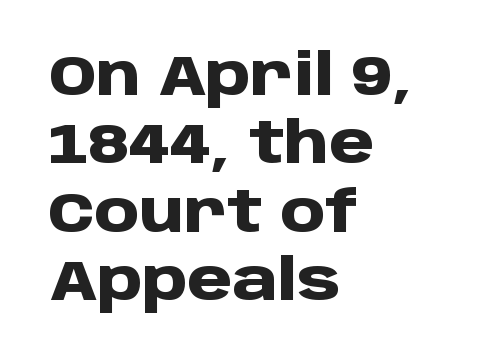
Serifs: no, the terminals of the letterforms are clean. Honestly, the letter spacing is just normal — you wouldn't notice it. Anything drawn beneath the words? Only blank space. The letters stand straight up with perfectly vertical stems. Heavy, bold letterforms. This sample is left-justified, so line endings fall wherever the words run out.
